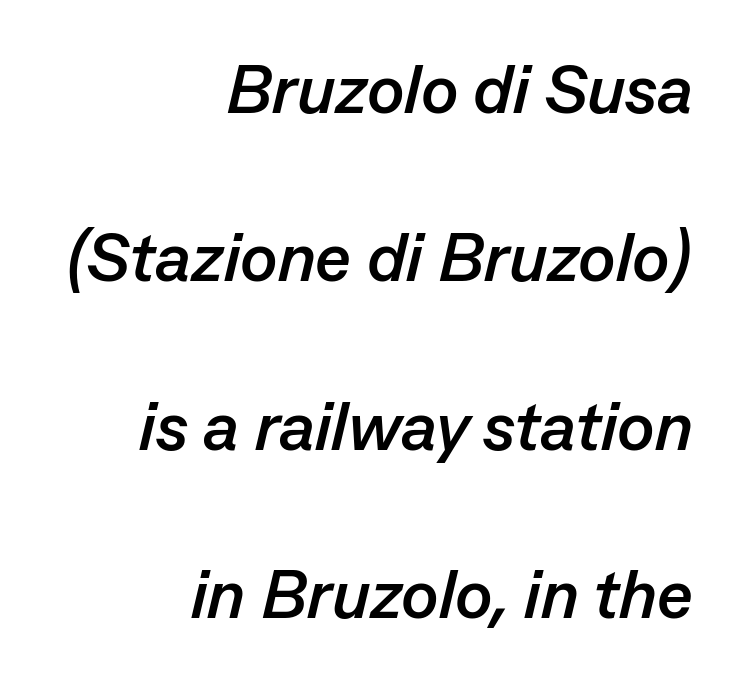
{"italic": "yes", "lean": "right", "slant_degrees": 13, "bold": "yes", "weight": "semibold", "width": "normal", "stroke_contrast": "low", "x_height": "medium", "monospaced": "no", "underline": "no", "align": "right", "line_spacing": "loose", "line_spacing_ratio": 2.44, "letter_spacing": "normal", "letter_spacing_em": 0.0, "glyph_px": 69}
